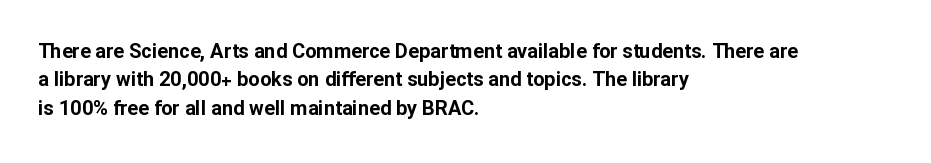
Q: Is the text bold? A: Yes.
Q: Is the text italic (slanted)? A: No, it is upright.
Q: Is the text underlined? A: No.
Q: How is the paragraph aligned? A: Left-aligned.
Q: Is the spacing between letters normal or unusually wide? A: Normal.
Q: Is the spacing between lines tight, normal or loose? A: Normal.
